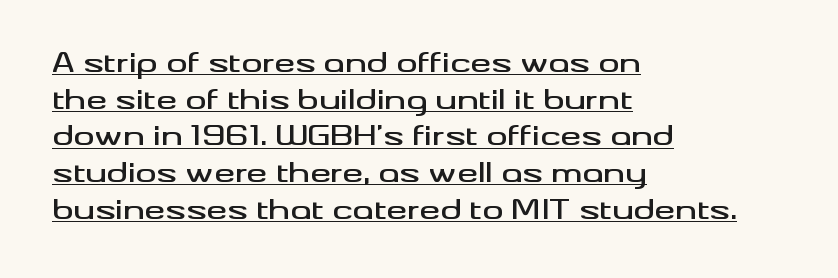
The image shows 26 px text type, upright; set left-aligned, normal line spacing (1.41x), normal letter spacing, underlined.
